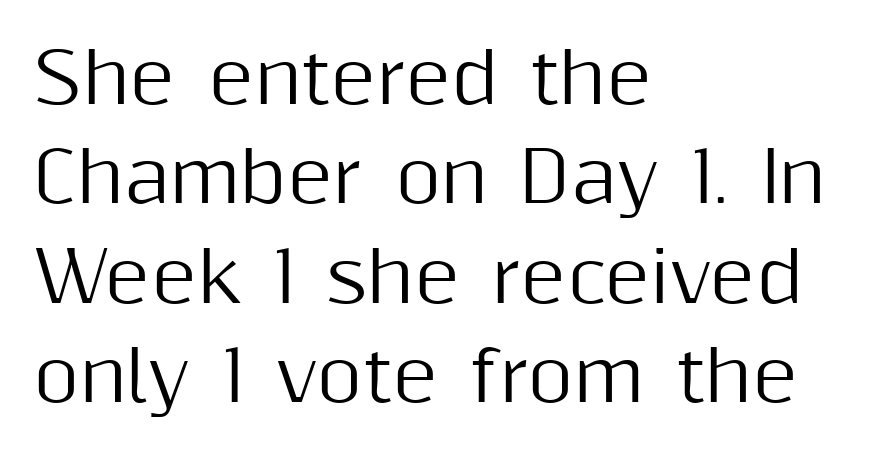
The image shows 70 px sans-serif type, upright; set left-aligned, normal line spacing (1.42x), normal letter spacing, not underlined; medium stroke contrast and a medium x-height.
